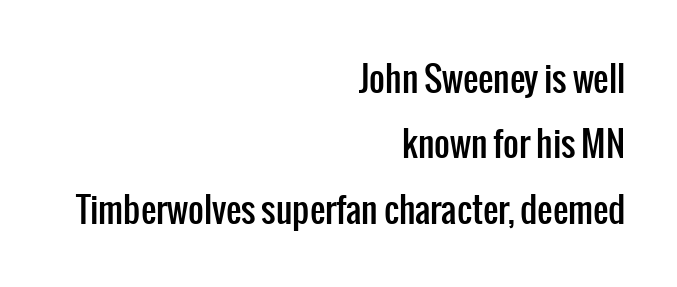
The image shows 34 px condensed sans-serif type, upright; set right-aligned, loose line spacing (1.92x), normal letter spacing, not underlined; low stroke contrast and a medium x-height.
